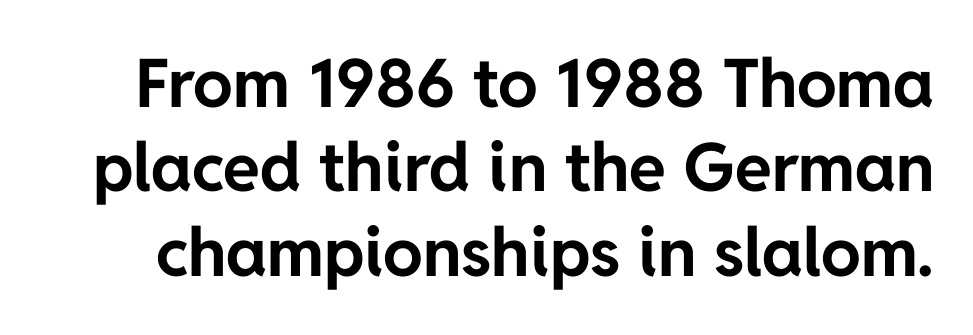
Q: Is the text bold? A: Yes.
Q: Is the text italic (slanted)? A: No, it is upright.
Q: Is the typeface a serif or a sans-serif typeface? A: Sans-serif.
Q: Is the text underlined? A: No.
Q: Is the spacing between letters normal or unusually wide? A: Normal.
Q: Is the spacing between lines tight, normal or loose? A: Normal.
Q: Width (condensed, normal, or wide)? A: Normal.
Q: Stroke contrast? A: Low.
Q: x-height? A: Medium.
Q: Monospaced? A: No.
